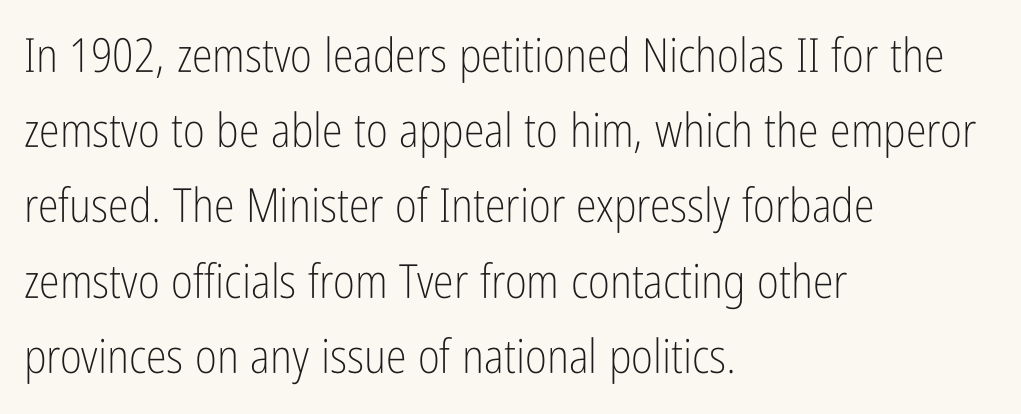
{"serif": "no", "italic": "no", "bold": "no", "weight": "light", "width": "condensed", "stroke_contrast": "low", "x_height": "medium", "monospaced": "no", "underline": "no", "align": "left", "line_spacing": "normal", "line_spacing_ratio": 1.6, "letter_spacing": "normal", "letter_spacing_em": 0.0, "glyph_px": 47}
